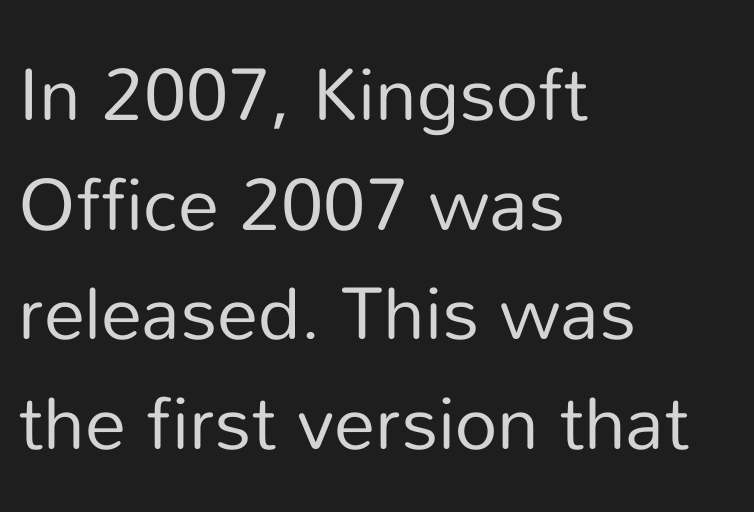
{"serif": "no", "italic": "no", "bold": "no", "weight": "regular", "width": "normal", "stroke_contrast": "low", "x_height": "medium", "monospaced": "no", "underline": "no", "align": "left", "line_spacing": "normal", "line_spacing_ratio": 1.48, "letter_spacing": "normal", "letter_spacing_em": 0.0, "glyph_px": 74}
